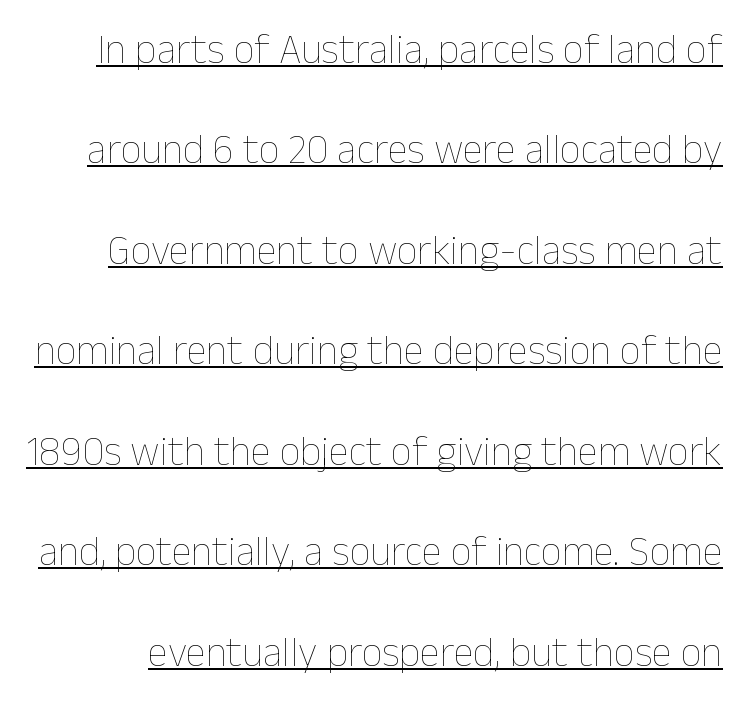
{"italic": "no", "bold": "no", "weight": "thin", "width": "normal", "stroke_contrast": "low", "x_height": "medium", "monospaced": "no", "underline": "yes", "line_spacing": "loose", "line_spacing_ratio": 2.45, "letter_spacing": "normal", "letter_spacing_em": 0.0, "glyph_px": 41}
